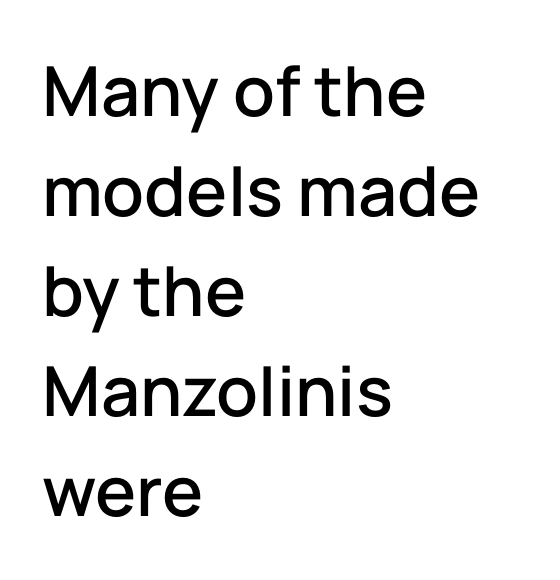
Q: Is the text italic (slanted)? A: No, it is upright.
Q: Is the typeface a serif or a sans-serif typeface? A: Sans-serif.
Q: Is the text underlined? A: No.
Q: How is the paragraph aligned? A: Left-aligned.
Q: Is the spacing between letters normal or unusually wide? A: Normal.
Q: Is the spacing between lines tight, normal or loose? A: Normal.
Q: Width (condensed, normal, or wide)? A: Normal.
Q: Stroke contrast? A: Low.
Q: x-height? A: Medium.
Q: Monospaced? A: No.
